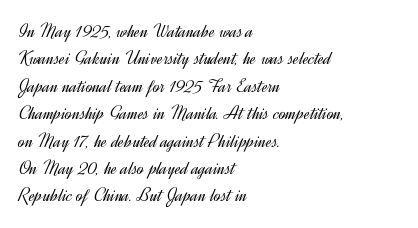
The image shows 20 px text type; set left-aligned, normal line spacing (1.37x), normal letter spacing, not underlined.
